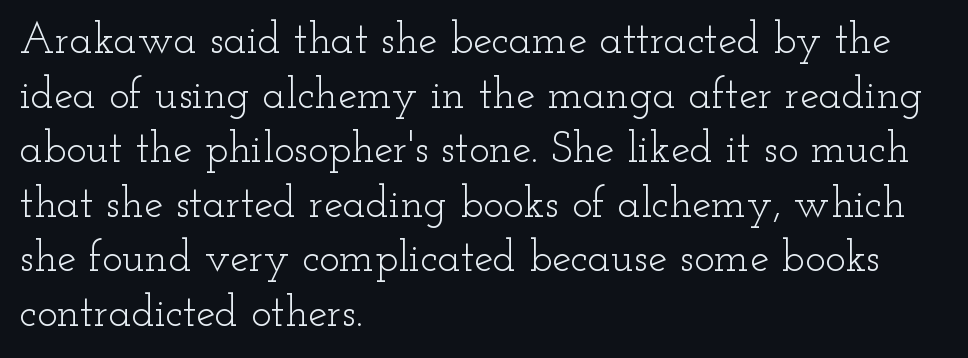
Is this a sans? No — the strokes have serifs. Summary of vertical rhythm: regular, with standard interline spacing. When letters stand straight like this, we call the style roman or upright. Leftover space on each line is placed entirely after the last word. The type is set solid horizontally, with unmodified tracking.
